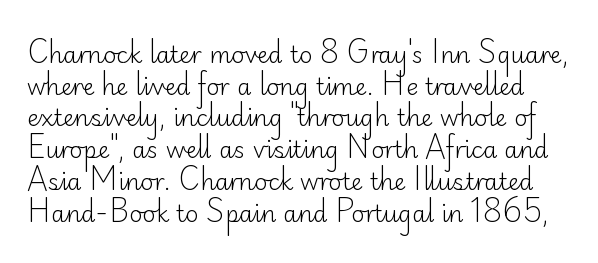
{"italic": "no", "bold": "no", "underline": "no", "line_spacing": "normal", "line_spacing_ratio": 1.38, "letter_spacing": "normal", "letter_spacing_em": 0.0, "glyph_px": 23}
